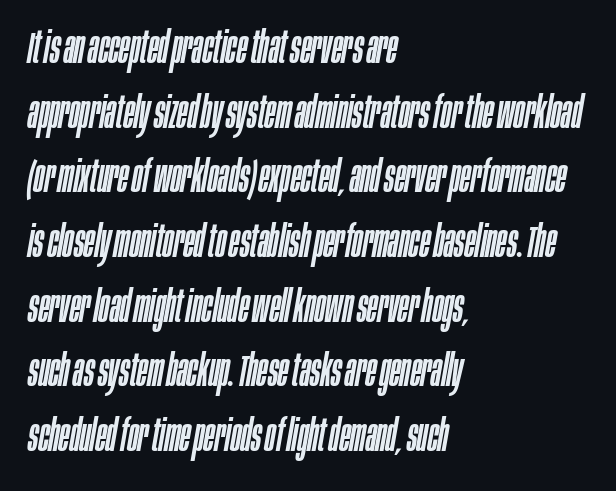
Q: Is the text italic (slanted)? A: Yes, it leans right by about 10 degrees.
Q: Is the text underlined? A: No.
Q: How is the paragraph aligned? A: Left-aligned.
Q: Is the spacing between letters normal or unusually wide? A: Normal.
Q: Is the spacing between lines tight, normal or loose? A: Normal.
Q: Width (condensed, normal, or wide)? A: Condensed.
Q: Stroke contrast? A: Low.
Q: x-height? A: Large.
Q: Monospaced? A: No.
